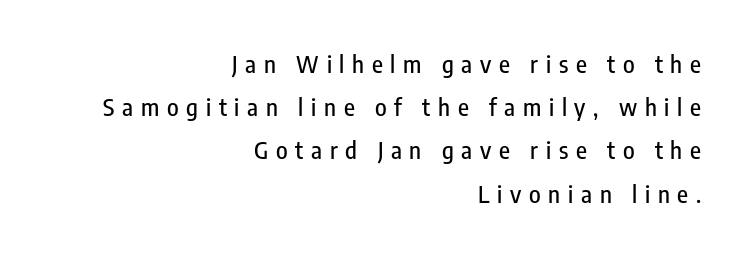
The image shows 24 px text type, upright; set right-aligned, line spacing 1.8x, unusually wide letter spacing (+0.32 em), not underlined.
